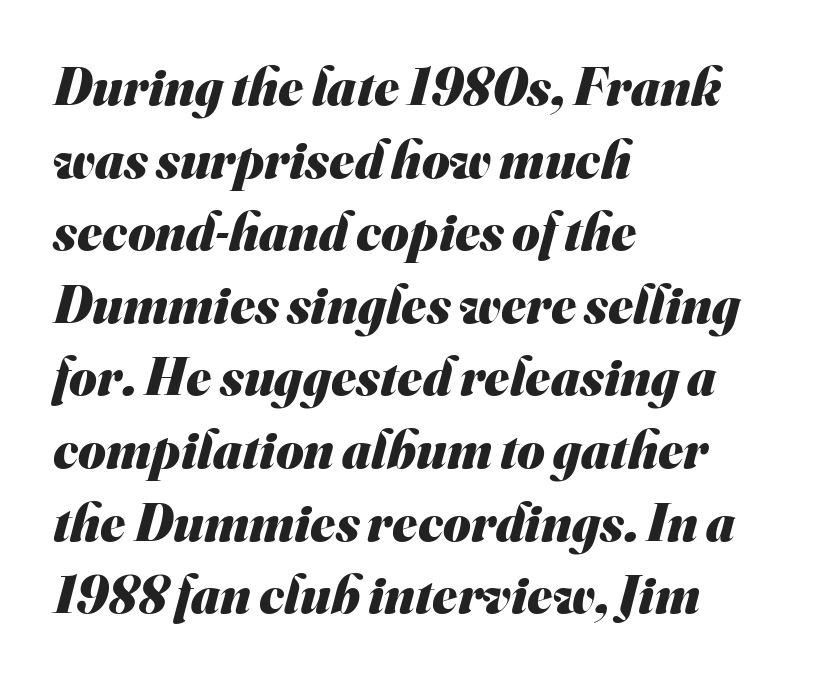
Q: Is the text bold? A: Yes.
Q: Is the typeface a serif or a sans-serif typeface? A: Sans-serif.
Q: Is the text underlined? A: No.
Q: How is the paragraph aligned? A: Left-aligned.
Q: Is the spacing between letters normal or unusually wide? A: Normal.
Q: Is the spacing between lines tight, normal or loose? A: Normal.
Q: Width (condensed, normal, or wide)? A: Normal.
Q: Stroke contrast? A: Medium.
Q: x-height? A: Small.
Q: Monospaced? A: No.
